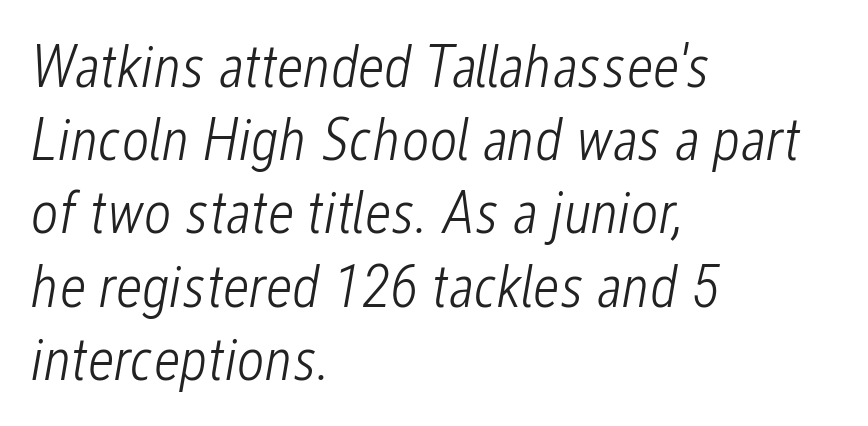
{"italic": "yes", "lean": "right", "slant_degrees": 12, "bold": "no", "weight": "light", "width": "condensed", "stroke_contrast": "low", "x_height": "medium", "monospaced": "no", "underline": "no", "align": "left", "line_spacing_ratio": 1.22, "letter_spacing": "normal", "letter_spacing_em": 0.0, "glyph_px": 60}
